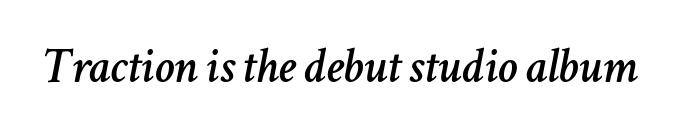
Q: Is the text italic (slanted)? A: Yes, it leans right by about 11 degrees.
Q: Is the text underlined? A: No.
Q: Is the spacing between letters normal or unusually wide? A: Normal.
Q: Width (condensed, normal, or wide)? A: Normal.
Q: Stroke contrast? A: Low.
Q: x-height? A: Medium.
Q: Monospaced? A: No.
